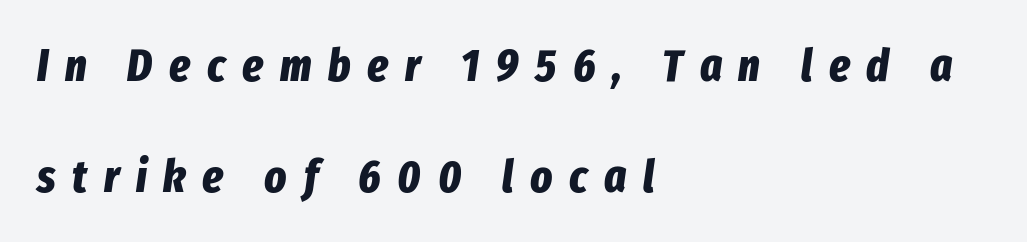
How would I describe the line gaps? Wide and relaxed. Each letter keeps its own natural width here, so spacing adapts to shape. Substantial extra tracking has been applied to these lines. Students, this is bold: see how much ink each stroke carries.
